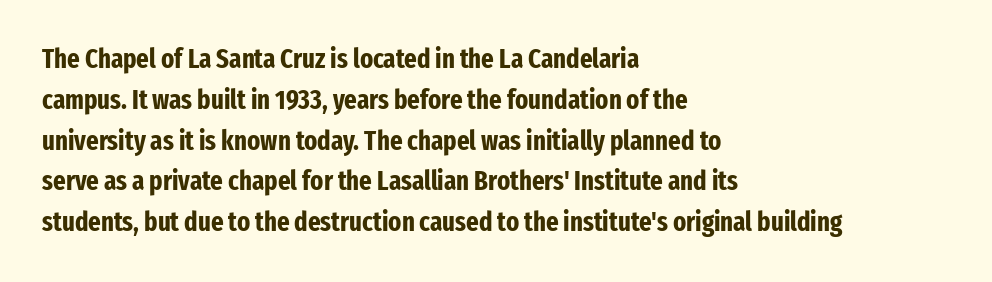
Q: Is the text bold? A: Yes.
Q: Is the text italic (slanted)? A: No, it is upright.
Q: Is the text underlined? A: No.
Q: How is the paragraph aligned? A: Left-aligned.
Q: Is the spacing between letters normal or unusually wide? A: Normal.
Q: Is the spacing between lines tight, normal or loose? A: Normal.
